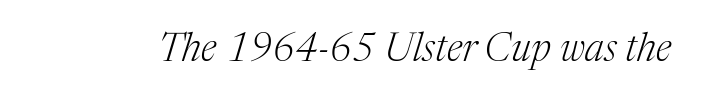
{"serif": "yes", "italic": "yes", "lean": "right", "slant_degrees": 17, "bold": "no", "weight": "light", "width": "normal", "stroke_contrast": "medium", "x_height": "medium", "monospaced": "no", "underline": "no", "letter_spacing": "normal", "letter_spacing_em": 0.0, "glyph_px": 39}
